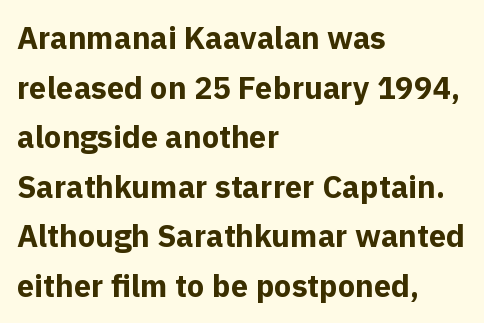
{"serif": "no", "italic": "no", "bold": "yes", "weight": "bold", "width": "normal", "x_height": "medium", "monospaced": "no", "underline": "no", "align": "left", "line_spacing": "normal", "line_spacing_ratio": 1.6, "letter_spacing": "normal", "letter_spacing_em": 0.0, "glyph_px": 31}
